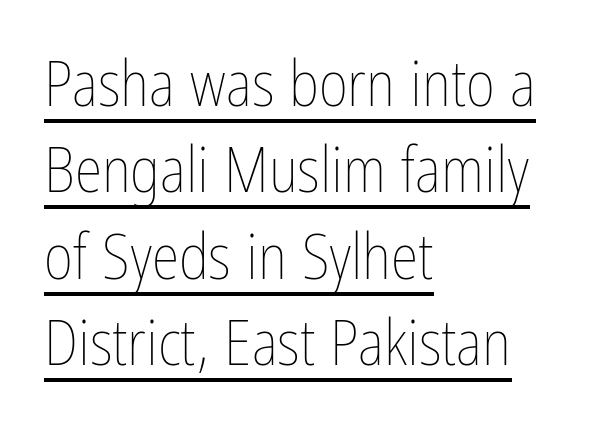
The image shows 63 px thin, condensed type, upright; set left-aligned, normal line spacing (1.37x), normal letter spacing, underlined; low stroke contrast and a medium x-height.
